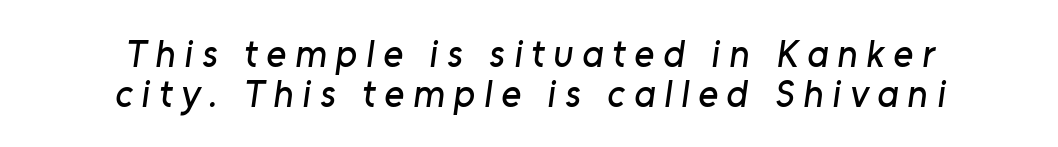
{"serif": "no", "width": "normal", "stroke_contrast": "low", "x_height": "medium", "monospaced": "no", "underline": "no", "align": "center", "line_spacing": "tight", "line_spacing_ratio": 1.05, "letter_spacing": "wide", "letter_spacing_em": 0.23, "glyph_px": 38}
